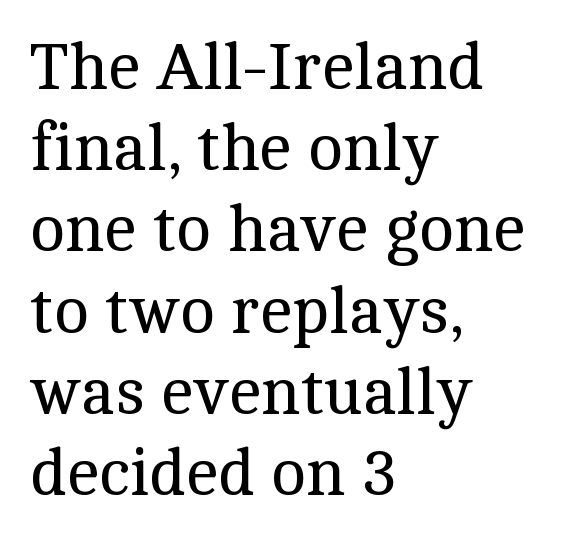
The rendering uses natural spacing where letterforms have individual widths. These lines are set flush left with a ragged right edge. You can tell from the footed stems that serif type was used. Summary of weight: not heavy and not bold.
